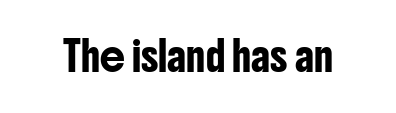
{"serif": "no", "italic": "no", "width": "condensed", "stroke_contrast": "low", "x_height": "medium", "monospaced": "no", "underline": "no", "letter_spacing": "normal", "letter_spacing_em": 0.0, "glyph_px": 28}
